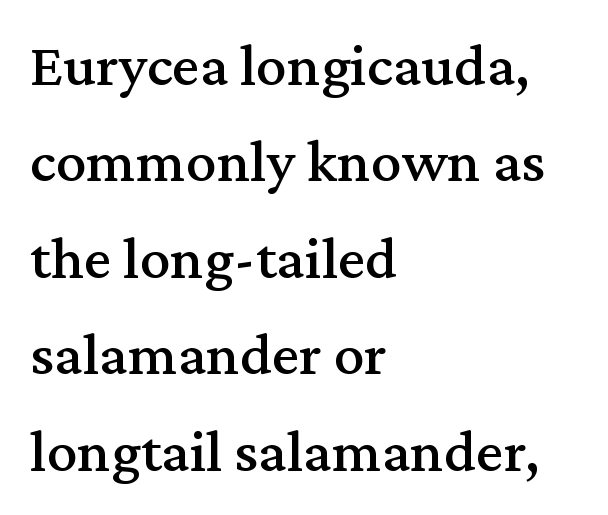
This sample has the flowing, uneven cadence of proportional lettering. Examine the stroke ends and you'll spot serifs. Line beginnings align vertically; line endings do not. Letter spacing: default. Quick note: underline off. The axis of the letterforms is exactly vertical.
